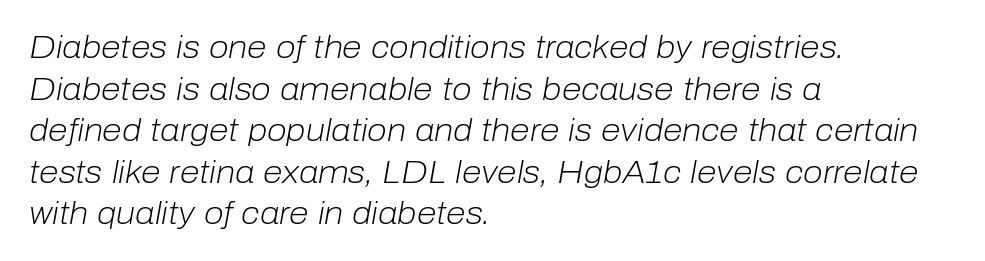
Q: Is the text bold? A: No.
Q: Is the text italic (slanted)? A: Yes, it leans right by about 10 degrees.
Q: Is the text underlined? A: No.
Q: How is the paragraph aligned? A: Left-aligned.
Q: Is the spacing between letters normal or unusually wide? A: Normal.
Q: Is the spacing between lines tight, normal or loose? A: Normal.
Q: Width (condensed, normal, or wide)? A: Normal.
Q: Stroke contrast? A: Low.
Q: x-height? A: Medium.
Q: Monospaced? A: No.
